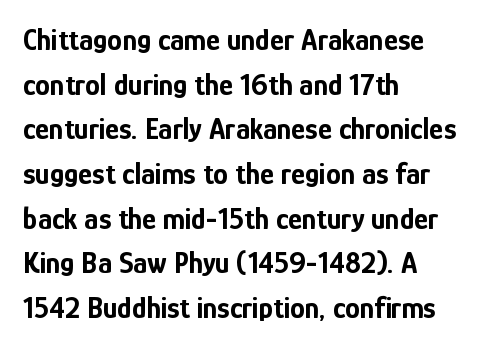
Q: Is the text bold? A: Yes.
Q: Is the text italic (slanted)? A: No, it is upright.
Q: Is the typeface a serif or a sans-serif typeface? A: Sans-serif.
Q: Is the text underlined? A: No.
Q: How is the paragraph aligned? A: Left-aligned.
Q: Is the spacing between letters normal or unusually wide? A: Normal.
Q: Is the spacing between lines tight, normal or loose? A: Normal.
Q: Width (condensed, normal, or wide)? A: Condensed.
Q: Stroke contrast? A: Low.
Q: x-height? A: Medium.
Q: Monospaced? A: No.
